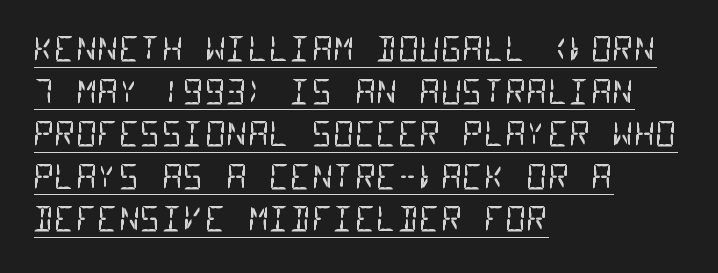
Q: Is the text bold? A: No.
Q: Is the typeface a serif or a sans-serif typeface? A: Sans-serif.
Q: Is the text underlined? A: Yes.
Q: How is the paragraph aligned? A: Left-aligned.
Q: Is the spacing between letters normal or unusually wide? A: Normal.
Q: Is the spacing between lines tight, normal or loose? A: Normal.
Q: Width (condensed, normal, or wide)? A: Condensed.
Q: Stroke contrast? A: Low.
Q: x-height? A: Large.
Q: Monospaced? A: Yes.
